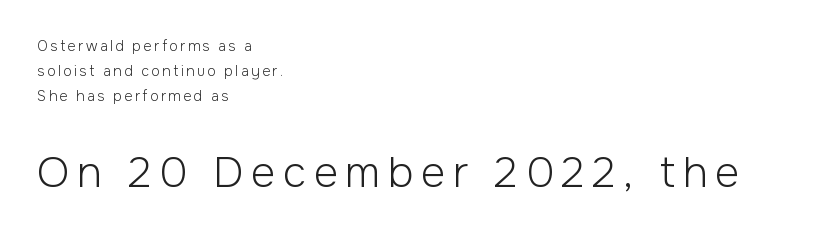
Do the characters align in a grid? No, the font is proportional. Reading down the block, your eye returns to a fixed left position each line. Characters remain perfectly vertical along every line. The lower block of text is set noticeably larger than the block above it. No heavy texture on the line: the type isn't bold. Typographically, this falls in the sans-serif category.
